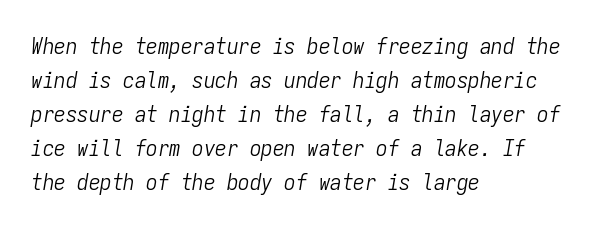
{"italic": "yes", "lean": "right", "slant_degrees": 9, "bold": "no", "underline": "no", "align": "left", "line_spacing": "normal", "line_spacing_ratio": 1.48, "letter_spacing": "normal", "letter_spacing_em": 0.0, "glyph_px": 23}
